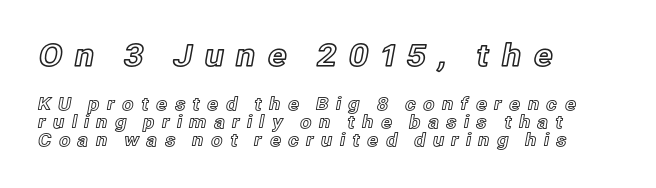
The image shows 31 px text type; set left-aligned, tight line spacing (1.0x), unusually wide letter spacing (+0.38 em), not underlined; the first (top) block is 1.72x larger; a medium x-height.
